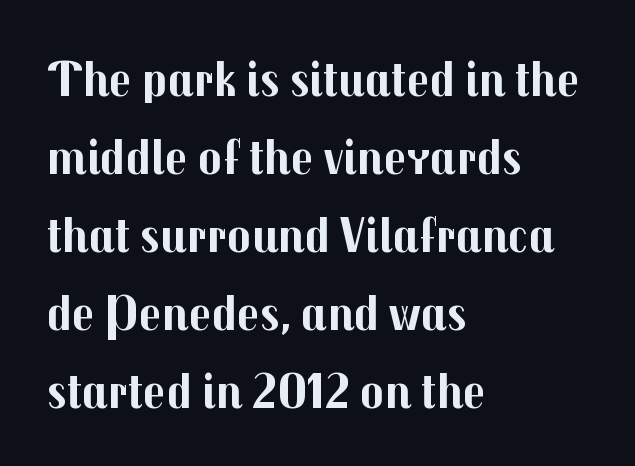
Glance below the letters and you will spot only blank space. Compared with typical paragraphs, the rows here are spaced about the same. This sample uses a sans-serif face. The sample has been set heavy, in full bold.
